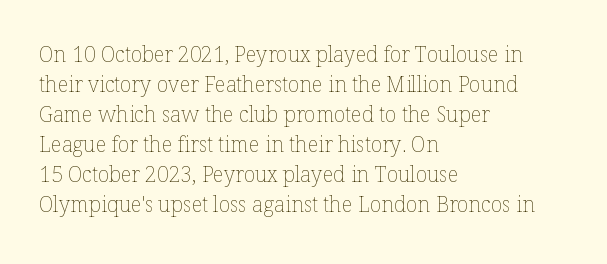
Compared with typical body copy, the letter spacing here is the same. The text block is weighted toward the left margin, trailing off unevenly rightward. The foot of each line stays bare and open. Evenly set lines give the paragraph a standard silhouette. Stroke thickness stays within the range of a standard reading face or lighter.
